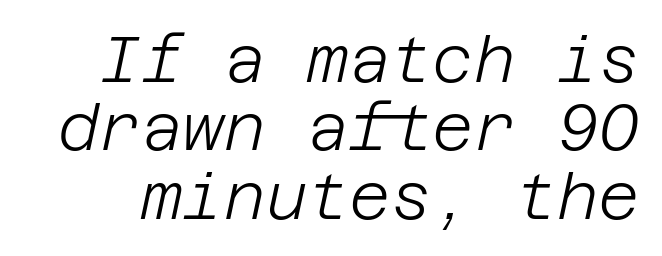
This is oblique type, the kind used for emphasis or titles. Students, note that the glyphs here touch the page at normal intervals. Quick note: underline off. Leading: reduced.
